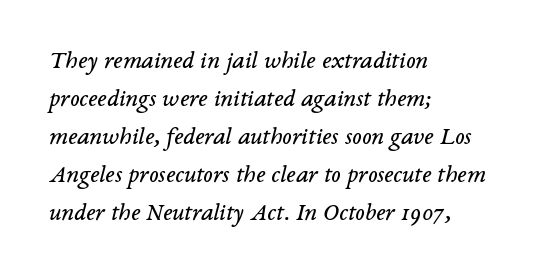
The image shows 25 px text type, italic (leaning right); set left-aligned, normal line spacing (1.52x), normal letter spacing, not underlined.
